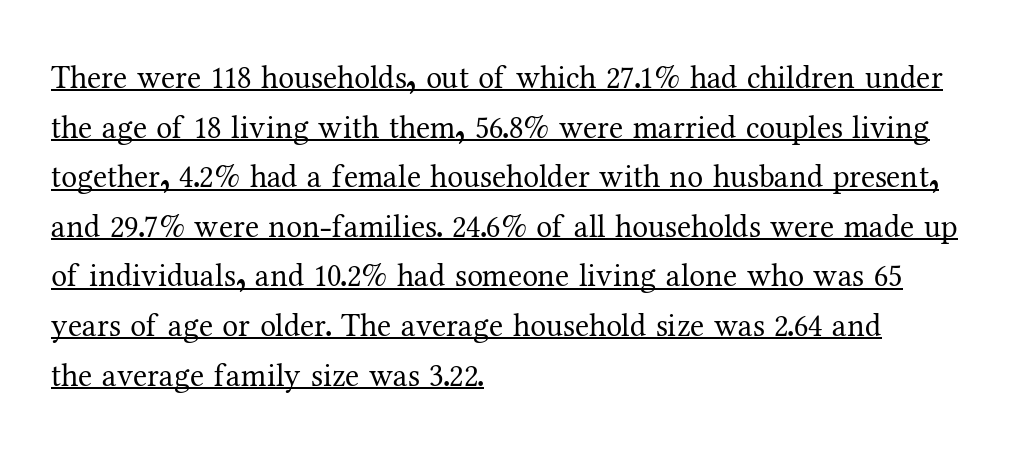
The image shows 32 px regular-weight serif type, upright; set left-aligned, normal line spacing (1.55x), normal letter spacing, underlined; medium stroke contrast and a medium x-height.
